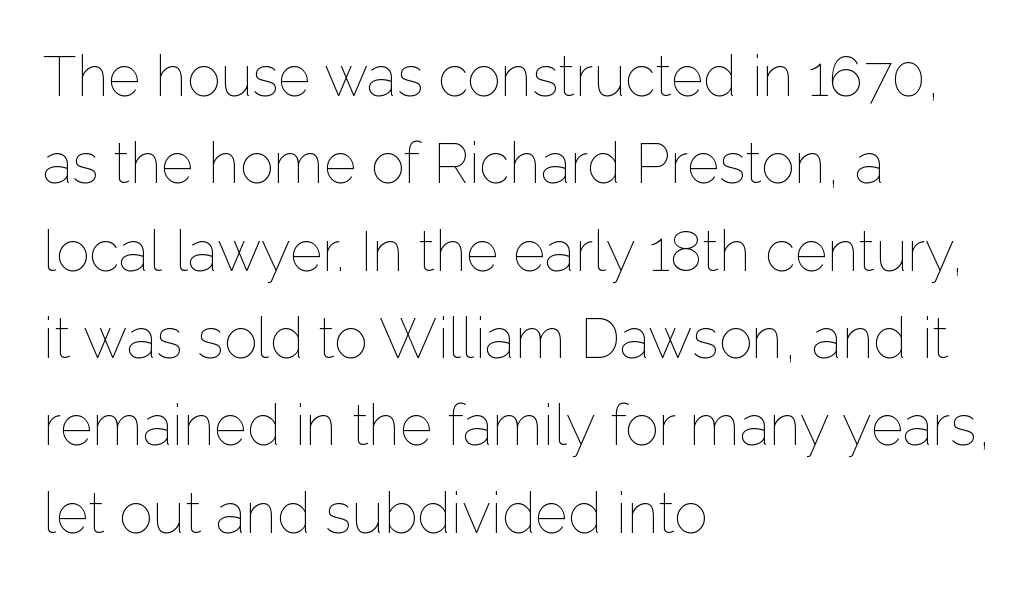
Q: Is the text bold? A: No.
Q: Is the text italic (slanted)? A: No, it is upright.
Q: Is the text underlined? A: No.
Q: How is the paragraph aligned? A: Left-aligned.
Q: Is the spacing between letters normal or unusually wide? A: Normal.
Q: Is the spacing between lines tight, normal or loose? A: Normal.
Q: Width (condensed, normal, or wide)? A: Normal.
Q: Stroke contrast? A: Low.
Q: x-height? A: Medium.
Q: Monospaced? A: No.
